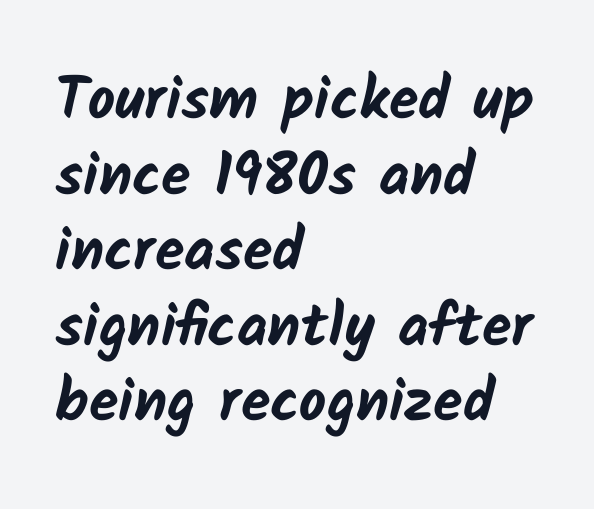
Q: Is the text bold? A: Yes.
Q: Is the typeface a serif or a sans-serif typeface? A: Sans-serif.
Q: Is the text underlined? A: No.
Q: How is the paragraph aligned? A: Left-aligned.
Q: Is the spacing between letters normal or unusually wide? A: Normal.
Q: Is the spacing between lines tight, normal or loose? A: Normal.
Q: Width (condensed, normal, or wide)? A: Normal.
Q: Stroke contrast? A: Low.
Q: x-height? A: Medium.
Q: Monospaced? A: No.
